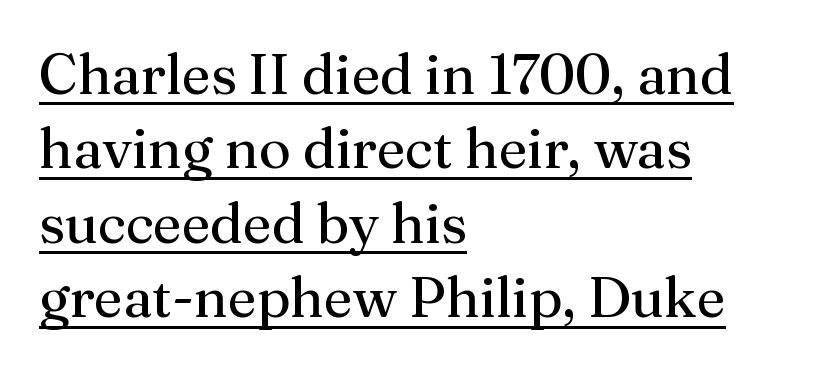
{"serif": "yes", "italic": "no", "bold": "no", "weight": "regular", "width": "normal", "stroke_contrast": "medium", "x_height": "medium", "monospaced": "no", "underline": "yes", "align": "left", "line_spacing": "normal", "line_spacing_ratio": 1.33, "letter_spacing": "normal", "letter_spacing_em": 0.0, "glyph_px": 56}
